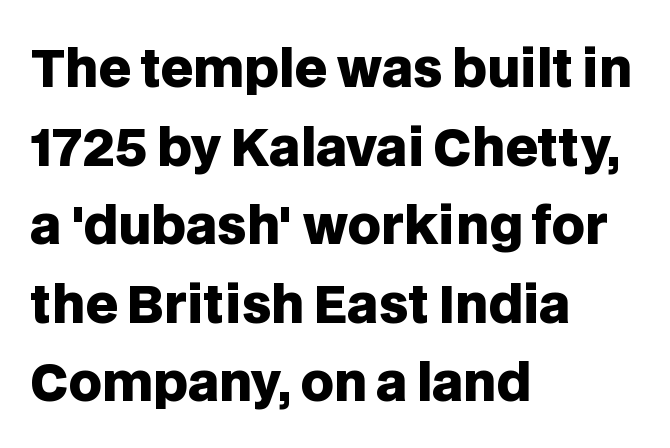
Q: Is the text bold? A: Yes.
Q: Is the text italic (slanted)? A: No, it is upright.
Q: Is the typeface a serif or a sans-serif typeface? A: Sans-serif.
Q: Is the text underlined? A: No.
Q: How is the paragraph aligned? A: Left-aligned.
Q: Is the spacing between letters normal or unusually wide? A: Normal.
Q: Is the spacing between lines tight, normal or loose? A: Normal.
Q: Width (condensed, normal, or wide)? A: Normal.
Q: Stroke contrast? A: Low.
Q: x-height? A: Large.
Q: Monospaced? A: No.
